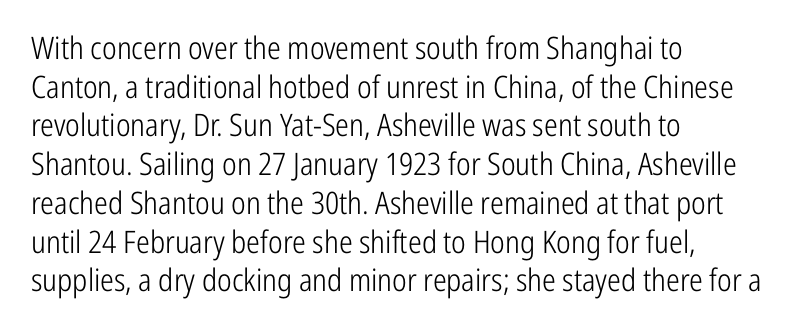
Q: Is the text bold? A: No.
Q: Is the text italic (slanted)? A: No, it is upright.
Q: Is the typeface a serif or a sans-serif typeface? A: Sans-serif.
Q: Is the text underlined? A: No.
Q: How is the paragraph aligned? A: Left-aligned.
Q: Is the spacing between letters normal or unusually wide? A: Normal.
Q: Is the spacing between lines tight, normal or loose? A: Normal.
Q: Width (condensed, normal, or wide)? A: Condensed.
Q: Stroke contrast? A: Low.
Q: x-height? A: Medium.
Q: Monospaced? A: No.
